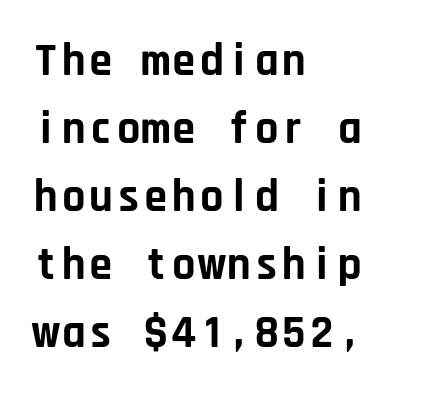
{"serif": "no", "italic": "no", "bold": "yes", "weight": "bold", "width": "normal", "stroke_contrast": "low", "x_height": "large", "monospaced": "yes", "underline": "no", "align": "left", "line_spacing": "normal", "line_spacing_ratio": 1.48, "letter_spacing": "normal", "letter_spacing_em": 0.0, "glyph_px": 46}
